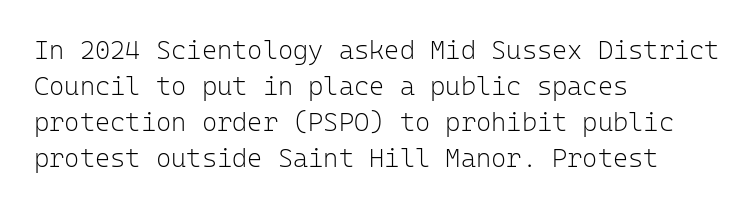
Q: Is the text bold? A: No.
Q: Is the text italic (slanted)? A: No, it is upright.
Q: Is the text underlined? A: No.
Q: How is the paragraph aligned? A: Left-aligned.
Q: Is the spacing between letters normal or unusually wide? A: Normal.
Q: Is the spacing between lines tight, normal or loose? A: Normal.
